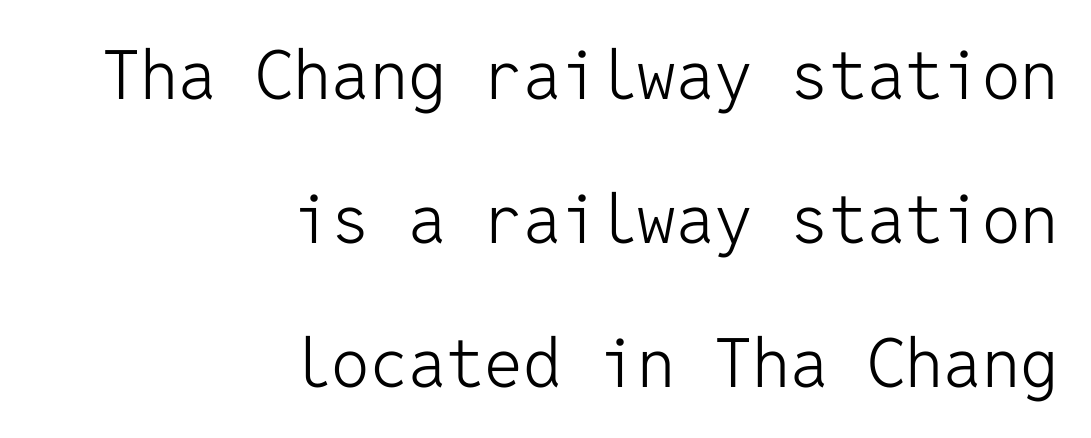
Q: Is the text bold? A: No.
Q: Is the text italic (slanted)? A: No, it is upright.
Q: Is the typeface a serif or a sans-serif typeface? A: Sans-serif.
Q: Is the text underlined? A: No.
Q: How is the paragraph aligned? A: Right-aligned.
Q: Is the spacing between letters normal or unusually wide? A: Normal.
Q: Is the spacing between lines tight, normal or loose? A: Loose.
Q: Width (condensed, normal, or wide)? A: Normal.
Q: Stroke contrast? A: Low.
Q: x-height? A: Medium.
Q: Monospaced? A: Yes.
